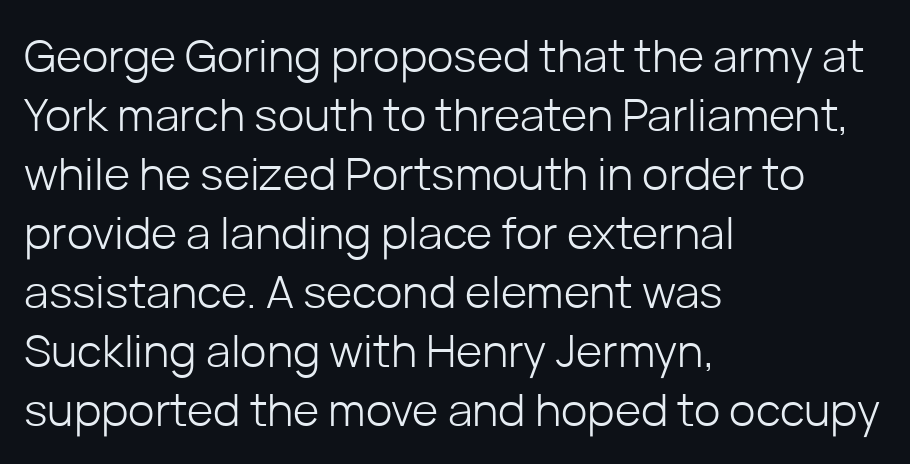
Q: Is the text bold? A: No.
Q: Is the text italic (slanted)? A: No, it is upright.
Q: Is the typeface a serif or a sans-serif typeface? A: Sans-serif.
Q: Is the text underlined? A: No.
Q: How is the paragraph aligned? A: Left-aligned.
Q: Is the spacing between letters normal or unusually wide? A: Normal.
Q: Is the spacing between lines tight, normal or loose? A: Normal.
Q: Width (condensed, normal, or wide)? A: Normal.
Q: Stroke contrast? A: Low.
Q: x-height? A: Medium.
Q: Monospaced? A: No.
